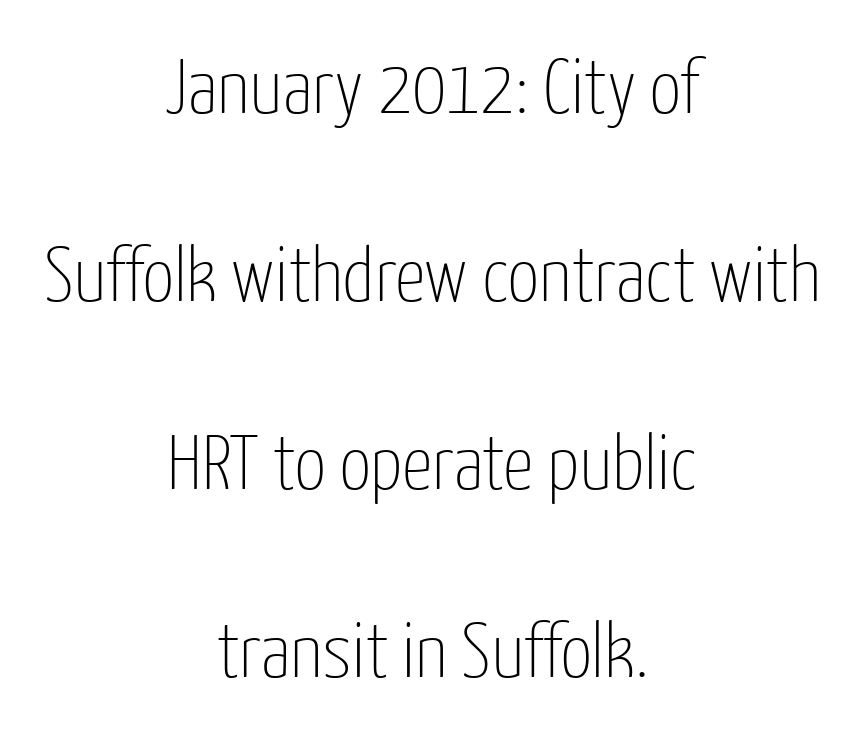
{"serif": "no", "italic": "no", "bold": "no", "weight": "thin", "width": "condensed", "stroke_contrast": "low", "x_height": "medium", "monospaced": "no", "underline": "no", "align": "center", "line_spacing": "loose", "line_spacing_ratio": 2.44, "letter_spacing": "normal", "letter_spacing_em": 0.0, "glyph_px": 77}
